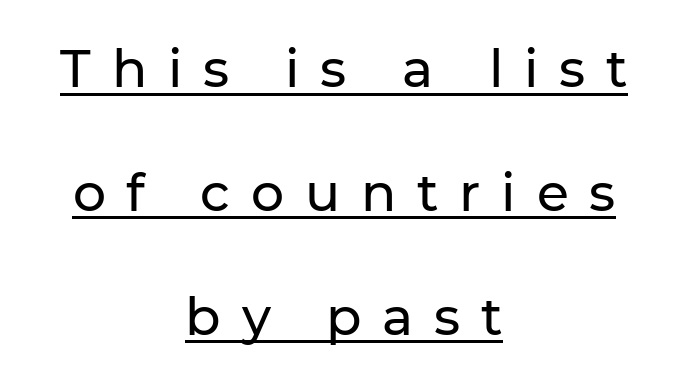
Q: Is the text italic (slanted)? A: No, it is upright.
Q: Is the typeface a serif or a sans-serif typeface? A: Sans-serif.
Q: Is the text underlined? A: Yes.
Q: How is the paragraph aligned? A: Centered.
Q: Is the spacing between letters normal or unusually wide? A: Unusually wide.
Q: Is the spacing between lines tight, normal or loose? A: Loose.
Q: Width (condensed, normal, or wide)? A: Normal.
Q: Stroke contrast? A: Low.
Q: x-height? A: Medium.
Q: Monospaced? A: No.
